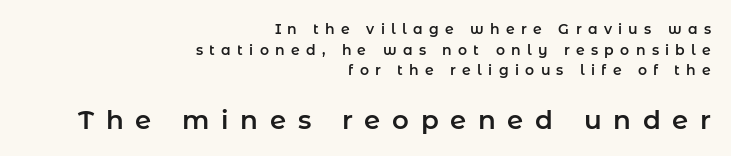
Q: Is the text italic (slanted)? A: No, it is upright.
Q: Is the text underlined? A: No.
Q: How is the paragraph aligned? A: Right-aligned.
Q: Is the spacing between letters normal or unusually wide? A: Unusually wide.
Q: Is the spacing between lines tight, normal or loose? A: Normal.
Q: Which block of text is set in a larger size, the first (top) or the second (bottom)? A: The second (bottom) one.
